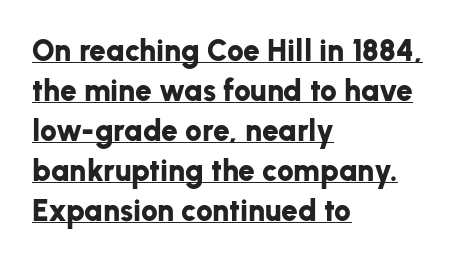
{"serif": "no", "italic": "no", "bold": "yes", "weight": "bold", "width": "normal", "stroke_contrast": "low", "x_height": "medium", "monospaced": "no", "underline": "yes", "align": "left", "line_spacing": "normal", "line_spacing_ratio": 1.33, "letter_spacing": "normal", "letter_spacing_em": 0.0, "glyph_px": 30}
